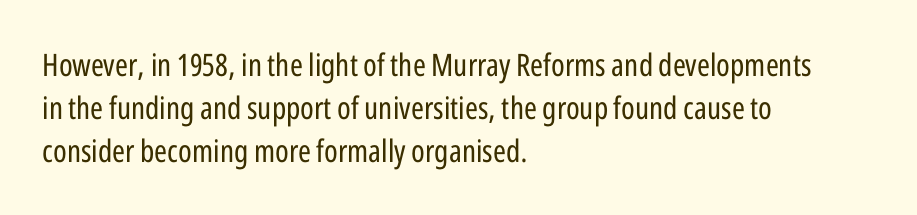
Looks like regular typesetting: each glyph gets only the width it needs. The lettering holds an erect, upright posture throughout. What kind of face is this? One without serifs — a sans. Whoever set this chose a conventional vertical rhythm.
